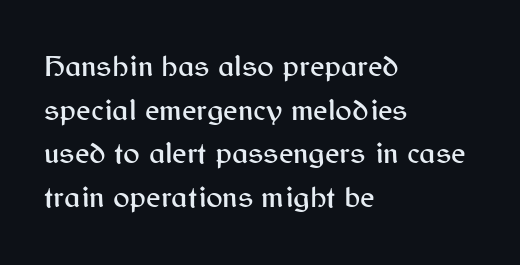
This sample keeps an unexceptional amount of space between lines. These lines were composed using upright roman letters. The area under the type is left untouched. Which margin do the lines hug? The left one — the right edge is uneven. Glyph-to-glyph distance matches everyday printed text. This sample has the flowing, uneven cadence of proportional lettering.
